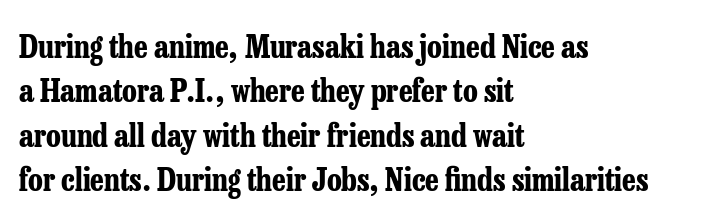
{"serif": "yes", "italic": "no", "bold": "yes", "weight": "bold", "width": "condensed", "stroke_contrast": "low", "x_height": "medium", "monospaced": "no", "underline": "no", "align": "left", "line_spacing": "normal", "line_spacing_ratio": 1.43, "letter_spacing": "normal", "letter_spacing_em": 0.0, "glyph_px": 31}
